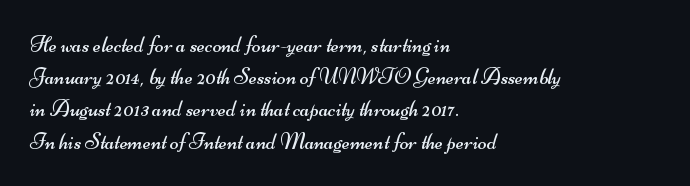
Q: Is the text bold? A: No.
Q: Is the text underlined? A: No.
Q: How is the paragraph aligned? A: Left-aligned.
Q: Is the spacing between letters normal or unusually wide? A: Normal.
Q: Is the spacing between lines tight, normal or loose? A: Normal.
